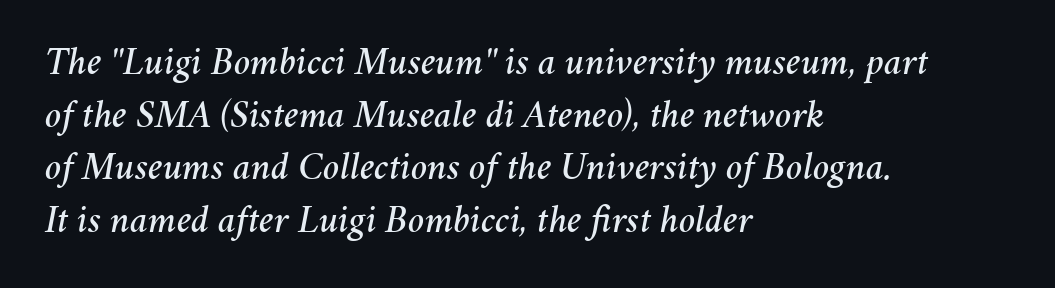
Q: Is the text italic (slanted)? A: Yes, it leans right by about 11 degrees.
Q: Is the text underlined? A: No.
Q: How is the paragraph aligned? A: Left-aligned.
Q: Is the spacing between letters normal or unusually wide? A: Normal.
Q: Is the spacing between lines tight, normal or loose? A: Normal.
Q: Width (condensed, normal, or wide)? A: Normal.
Q: Stroke contrast? A: Medium.
Q: x-height? A: Medium.
Q: Monospaced? A: No.
